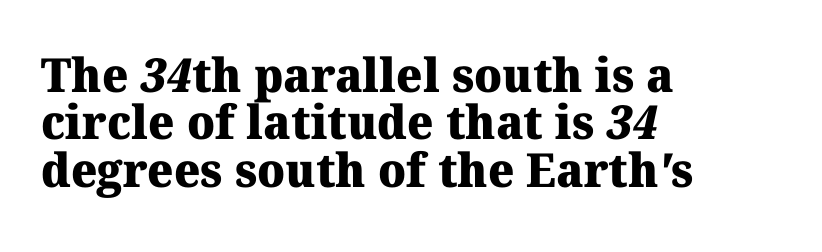
{"serif": "yes", "bold": "yes", "weight": "heavy", "width": "normal", "stroke_contrast": "medium", "x_height": "medium", "monospaced": "no", "underline": "no", "align": "left", "line_spacing": "tight", "line_spacing_ratio": 1.01, "letter_spacing": "normal", "letter_spacing_em": 0.0, "glyph_px": 47}
